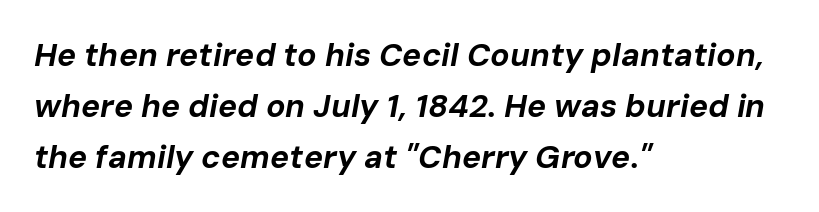
{"italic": "yes", "lean": "right", "slant_degrees": 10, "bold": "yes", "weight": "bold", "width": "normal", "stroke_contrast": "low", "x_height": "medium", "monospaced": "no", "underline": "no", "align": "left", "line_spacing": "normal", "line_spacing_ratio": 1.59, "letter_spacing": "normal", "letter_spacing_em": 0.0, "glyph_px": 32}
